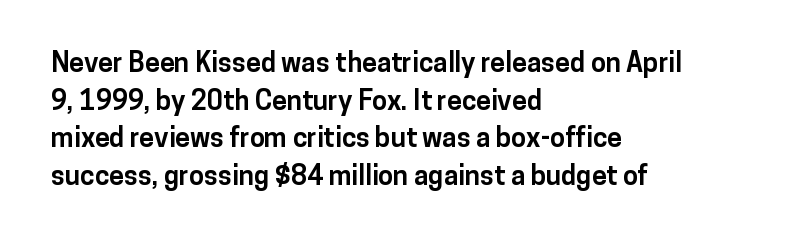
Its strokes are broad and dark, the hallmark of bold type. The letterforms sit shoulder to shoulder at normal distance. Horizontal alignment here is leftward, the default for most running prose. Each new line begins a customary step beneath the previous one. Has an underline been added? It has not. Characters remain perfectly vertical along every line.
